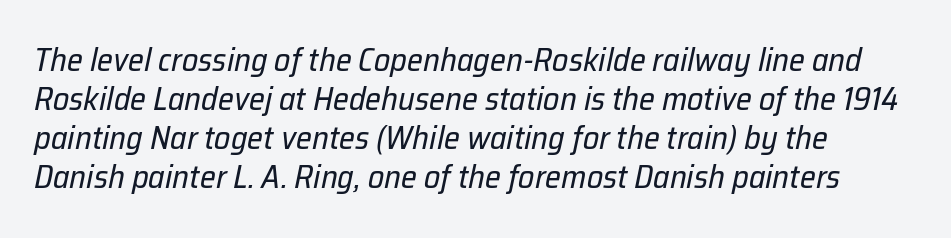
Q: Is the text bold? A: No.
Q: Is the text italic (slanted)? A: Yes, it leans right by about 12 degrees.
Q: Is the text underlined? A: No.
Q: How is the paragraph aligned? A: Left-aligned.
Q: Is the spacing between letters normal or unusually wide? A: Normal.
Q: Width (condensed, normal, or wide)? A: Normal.
Q: Stroke contrast? A: Low.
Q: x-height? A: Medium.
Q: Monospaced? A: No.
